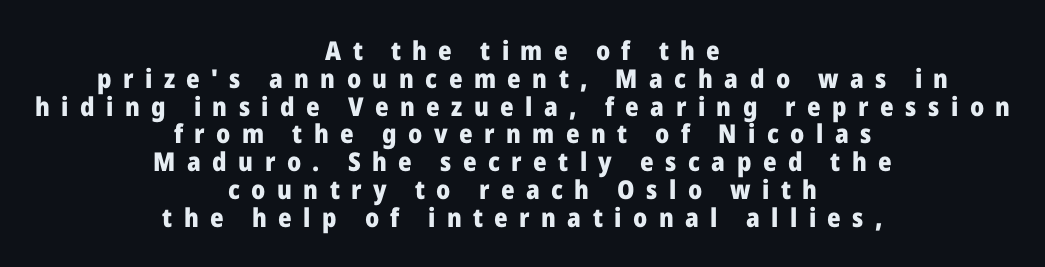
Q: Is the text bold? A: Yes.
Q: Is the text italic (slanted)? A: No, it is upright.
Q: Is the text underlined? A: No.
Q: How is the paragraph aligned? A: Centered.
Q: Is the spacing between letters normal or unusually wide? A: Unusually wide.
Q: Is the spacing between lines tight, normal or loose? A: Tight.
